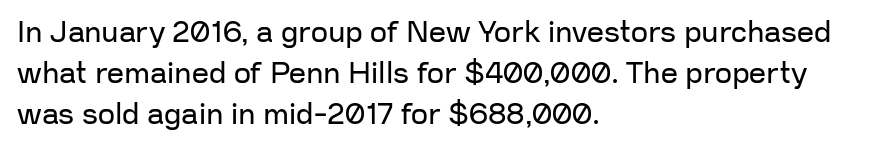
{"serif": "no", "italic": "no", "bold": "no", "weight": "regular", "width": "normal", "stroke_contrast": "low", "x_height": "medium", "monospaced": "no", "underline": "no", "align": "left", "line_spacing": "normal", "line_spacing_ratio": 1.37, "letter_spacing": "normal", "letter_spacing_em": 0.0, "glyph_px": 30}
